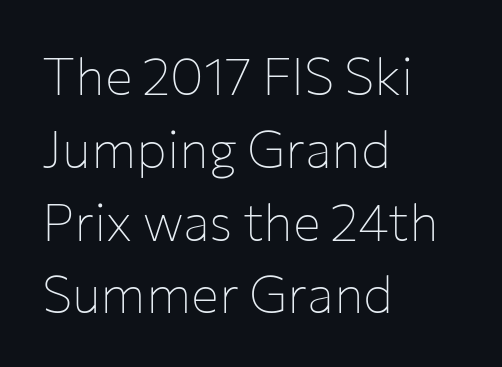
{"serif": "no", "italic": "no", "bold": "no", "weight": "thin", "width": "normal", "stroke_contrast": "low", "x_height": "medium", "monospaced": "no", "underline": "no", "align": "left", "line_spacing": "normal", "line_spacing_ratio": 1.4, "letter_spacing": "normal", "letter_spacing_em": 0.0, "glyph_px": 52}
